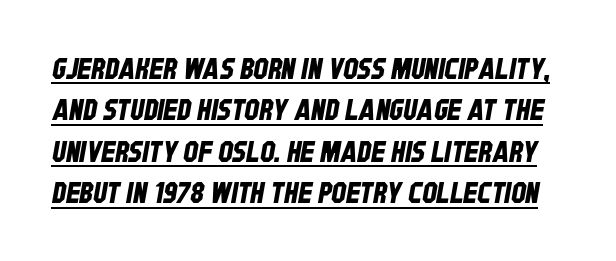
The letters advance in unequal steps, a hallmark of proportional type. Letter spacing: default. One glance says typical: line gaps are just what's usual. The passage shown is typeset with a sans-serif family. Is there an underline? Yes — a line sits under the letters.
